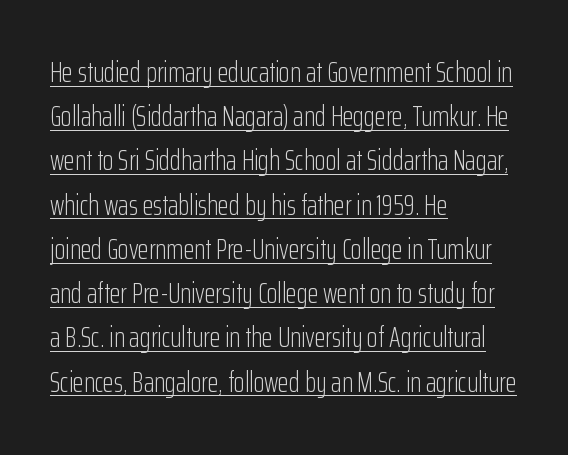
A typesetter would mark this as roman, not italic. A sans-serif font was chosen for this passage. This rendering leaves character spacing at its baseline value. Each letter keeps its own natural width here, so spacing adapts to shape. Has an underline been added? It has. These lines are set flush left with a ragged right edge.
